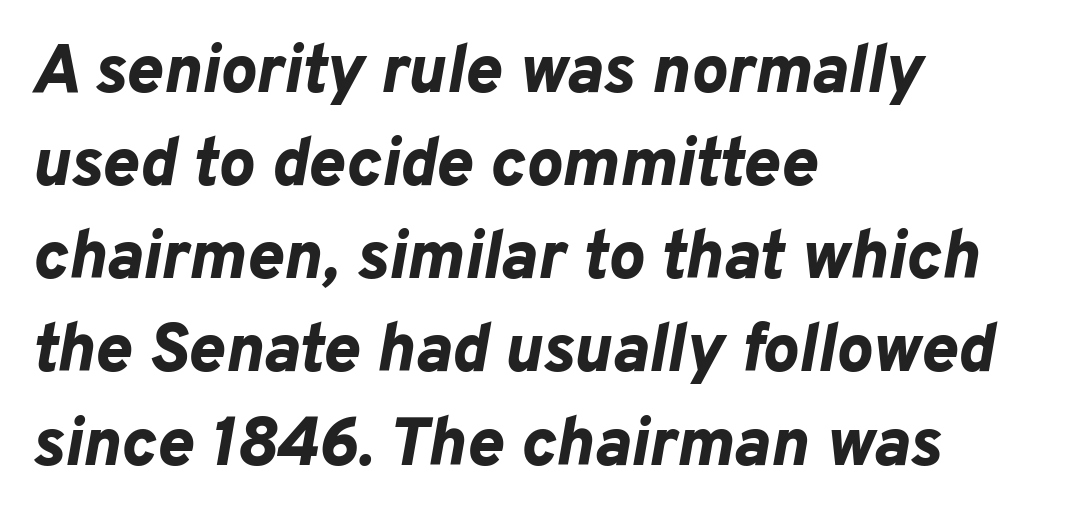
The image shows 68 px bold type, italic (leaning right); set left-aligned, normal line spacing (1.37x), normal letter spacing, not underlined; low stroke contrast and a medium x-height.
